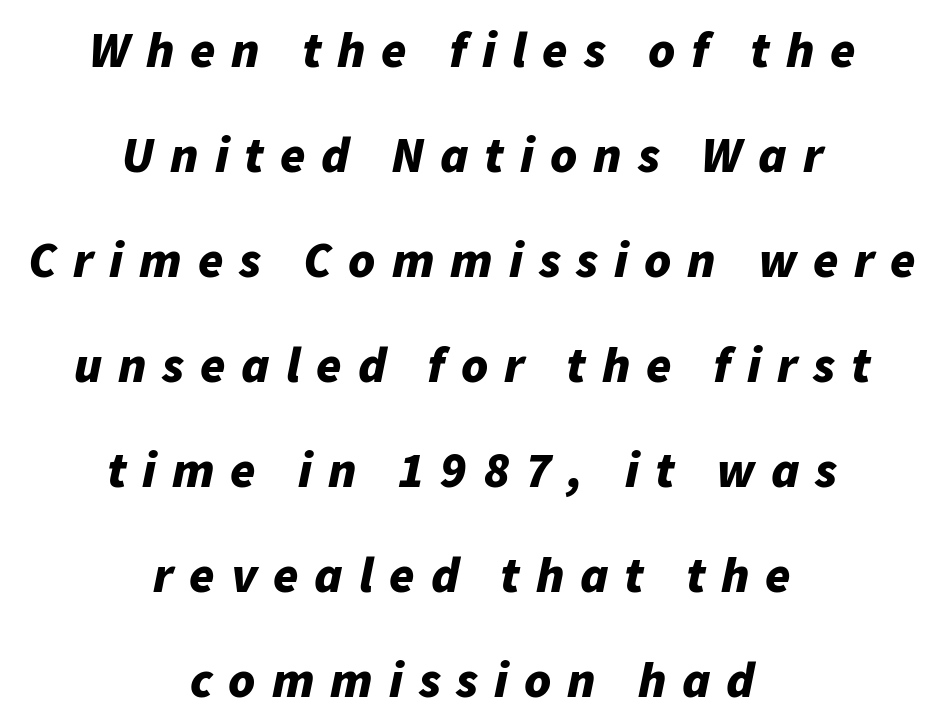
Q: Is the text bold? A: Yes.
Q: Is the text italic (slanted)? A: Yes, it leans right by about 11 degrees.
Q: Is the text underlined? A: No.
Q: How is the paragraph aligned? A: Centered.
Q: Is the spacing between letters normal or unusually wide? A: Unusually wide.
Q: Is the spacing between lines tight, normal or loose? A: Loose.
Q: Width (condensed, normal, or wide)? A: Normal.
Q: Stroke contrast? A: Low.
Q: x-height? A: Medium.
Q: Monospaced? A: No.
